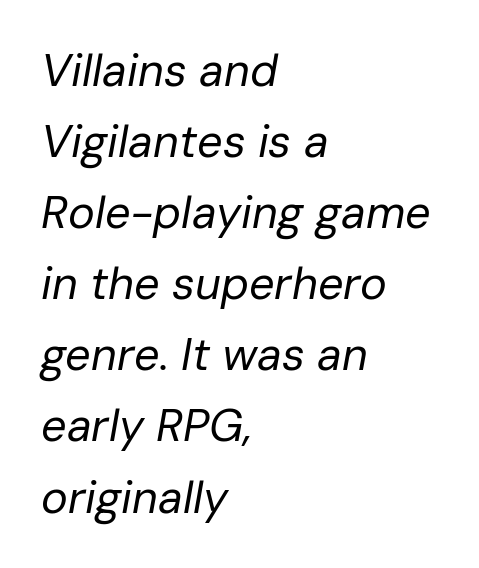
The image shows 45 px regular-weight type, italic (leaning right); set left-aligned, normal line spacing (1.58x), normal letter spacing, not underlined; low stroke contrast and a medium x-height.
